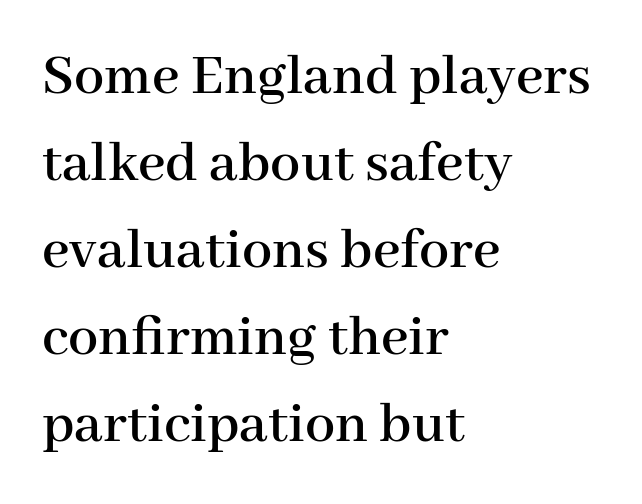
Spacing verdict: proportional, widths tailored to each character. Spacing between characters is what you'd get straight out of the box. The lines in this sample share a left origin and differ only in where they stop. Vertical spacing — default.
